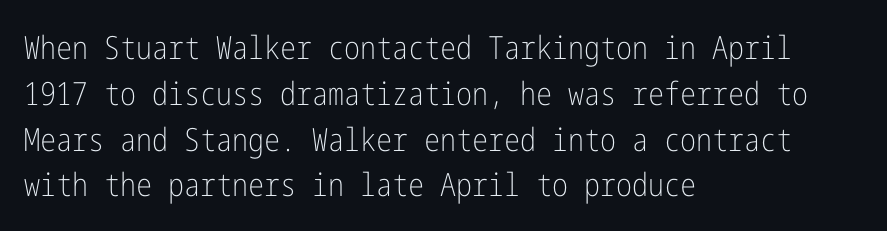
Q: Is the text bold? A: No.
Q: Is the text italic (slanted)? A: No, it is upright.
Q: Is the typeface a serif or a sans-serif typeface? A: Sans-serif.
Q: Is the text underlined? A: No.
Q: How is the paragraph aligned? A: Left-aligned.
Q: Is the spacing between letters normal or unusually wide? A: Normal.
Q: Is the spacing between lines tight, normal or loose? A: Normal.
Q: Width (condensed, normal, or wide)? A: Condensed.
Q: Stroke contrast? A: Low.
Q: x-height? A: Medium.
